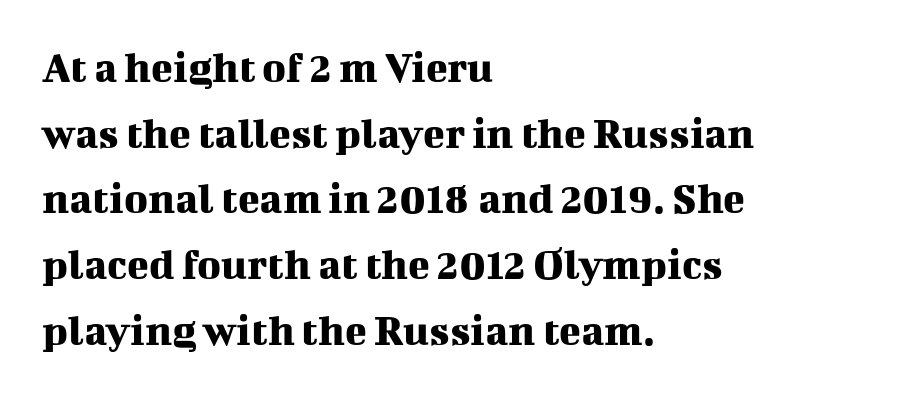
The image shows 45 px serif type, upright; set left-aligned, normal line spacing (1.46x), normal letter spacing, not underlined; medium stroke contrast and a medium x-height.
